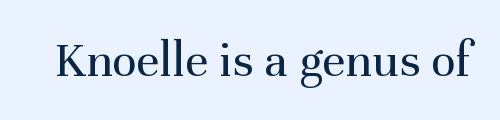
The image shows 51 px regular-weight serif type, upright; set normal letter spacing, not underlined; medium stroke contrast and a medium x-height.
